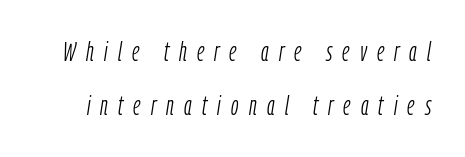
{"italic": "yes", "lean": "right", "slant_degrees": 9, "bold": "no", "underline": "no", "line_spacing": "loose", "line_spacing_ratio": 2.01, "letter_spacing": "wide", "letter_spacing_em": 0.38, "glyph_px": 27}
